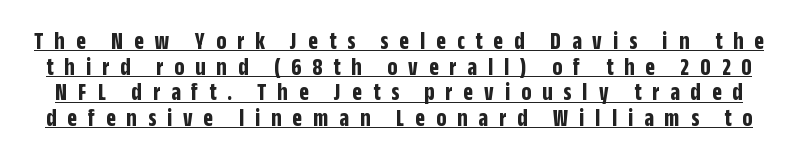
Q: Is the text bold? A: Yes.
Q: Is the text italic (slanted)? A: No, it is upright.
Q: Is the text underlined? A: Yes.
Q: Is the spacing between letters normal or unusually wide? A: Unusually wide.
Q: Is the spacing between lines tight, normal or loose? A: Tight.
